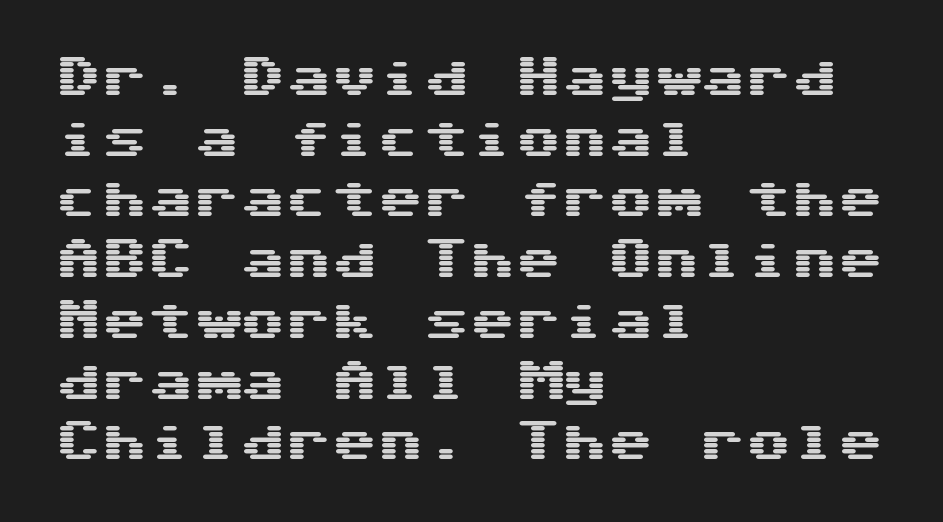
Q: Is the text italic (slanted)? A: No, it is upright.
Q: Is the typeface a serif or a sans-serif typeface? A: Sans-serif.
Q: Is the text underlined? A: No.
Q: How is the paragraph aligned? A: Left-aligned.
Q: Is the spacing between letters normal or unusually wide? A: Normal.
Q: Is the spacing between lines tight, normal or loose? A: Normal.
Q: Width (condensed, normal, or wide)? A: Wide.
Q: Stroke contrast? A: Medium.
Q: x-height? A: Medium.
